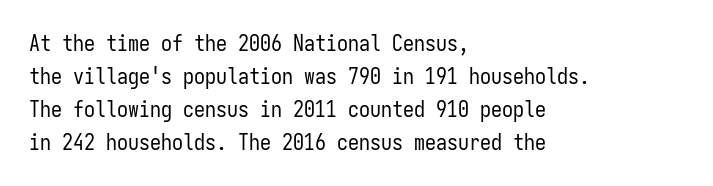
In terms of leading, this rendering sits right in the middle. Quick note: not italic, upright. Stems here are at most as thick as an everyday book face. Letter spacing: default.
